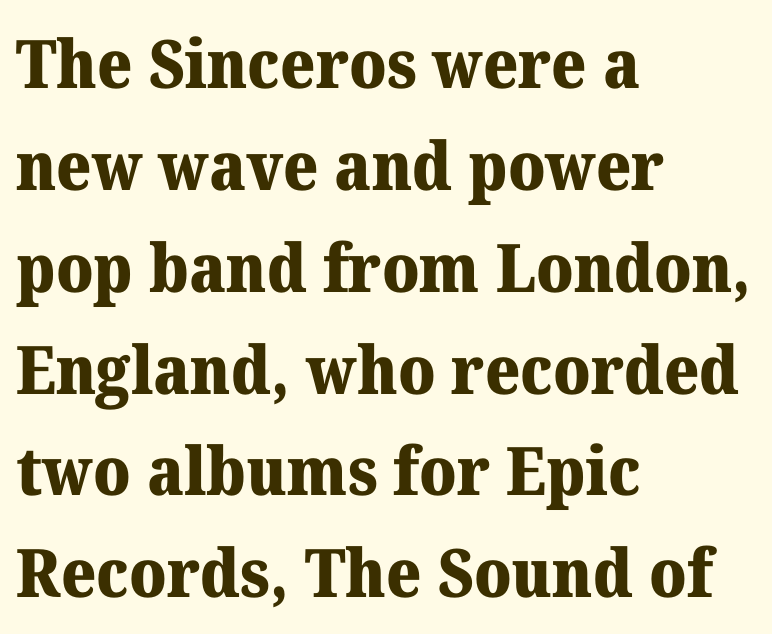
Q: Is the text bold? A: Yes.
Q: Is the text italic (slanted)? A: No, it is upright.
Q: Is the typeface a serif or a sans-serif typeface? A: Serif.
Q: Is the text underlined? A: No.
Q: How is the paragraph aligned? A: Left-aligned.
Q: Is the spacing between letters normal or unusually wide? A: Normal.
Q: Is the spacing between lines tight, normal or loose? A: Normal.
Q: Width (condensed, normal, or wide)? A: Normal.
Q: Stroke contrast? A: Medium.
Q: x-height? A: Medium.
Q: Monospaced? A: No.
